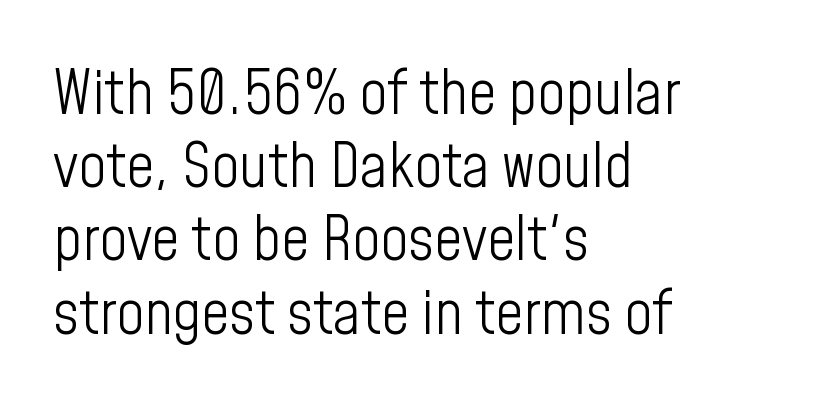
{"serif": "no", "italic": "no", "bold": "no", "weight": "light", "width": "condensed", "stroke_contrast": "low", "x_height": "medium", "monospaced": "no", "underline": "no", "align": "left", "line_spacing_ratio": 1.2, "letter_spacing": "normal", "letter_spacing_em": 0.0, "glyph_px": 61}
